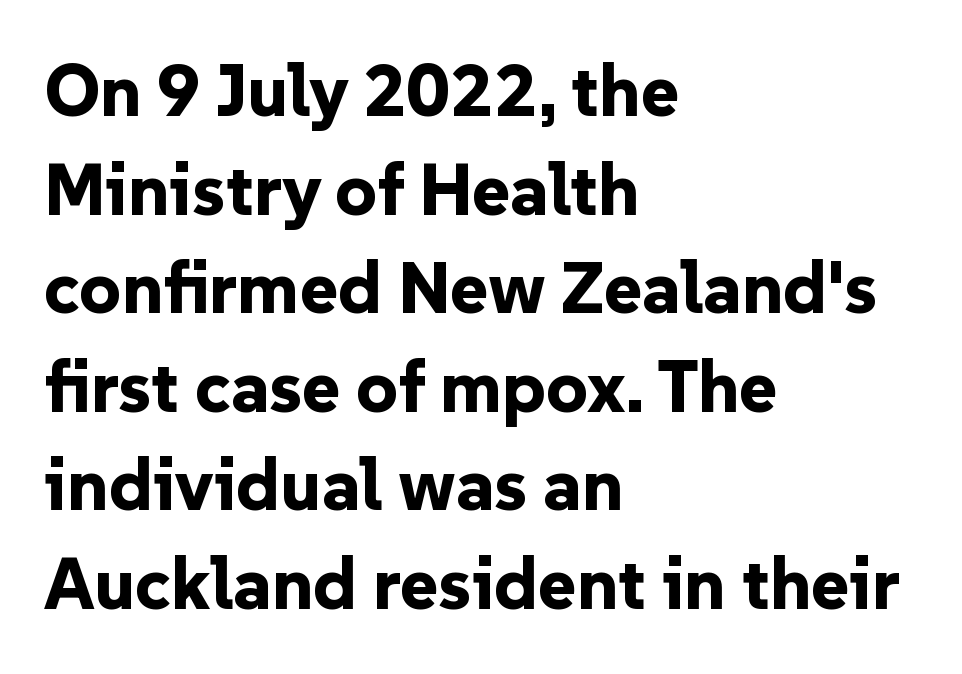
The image shows 73 px bold sans-serif type, upright; set left-aligned, normal line spacing (1.35x), normal letter spacing, not underlined; low stroke contrast and a medium x-height.
